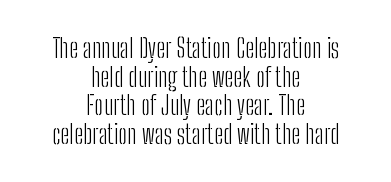
{"italic": "no", "bold": "no", "underline": "no", "align": "center", "line_spacing": "tight", "line_spacing_ratio": 1.1, "letter_spacing": "normal", "letter_spacing_em": 0.0, "glyph_px": 26}
